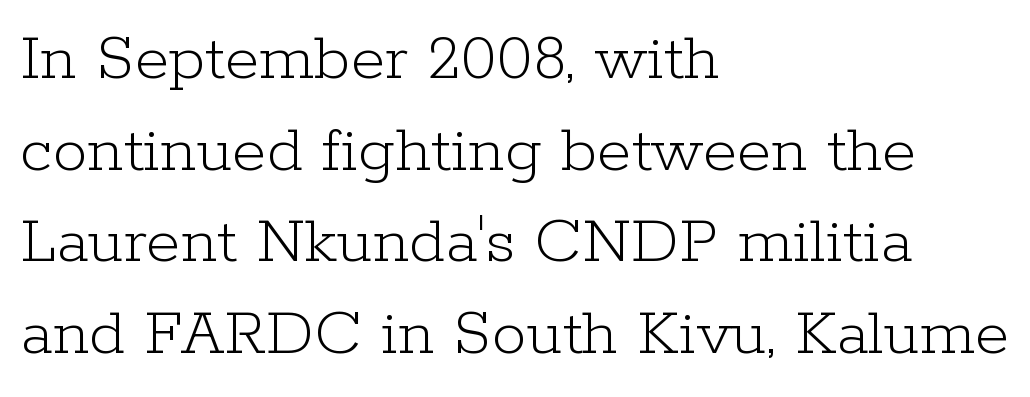
{"serif": "yes", "italic": "no", "bold": "no", "weight": "light", "width": "normal", "stroke_contrast": "low", "x_height": "medium", "monospaced": "no", "underline": "no", "align": "left", "line_spacing": "normal", "line_spacing_ratio": 1.31, "letter_spacing": "normal", "letter_spacing_em": 0.0, "glyph_px": 70}
